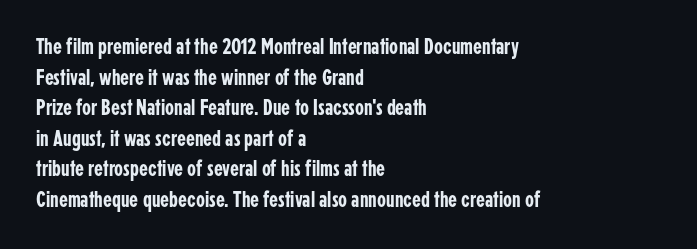
Q: Is the text italic (slanted)? A: No, it is upright.
Q: Is the text underlined? A: No.
Q: How is the paragraph aligned? A: Left-aligned.
Q: Is the spacing between letters normal or unusually wide? A: Normal.
Q: Is the spacing between lines tight, normal or loose? A: Normal.
